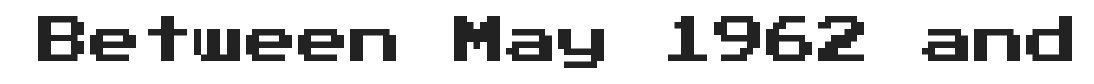
The image shows 52 px sans-serif type, upright, monospaced; set normal letter spacing, not underlined; medium stroke contrast and a medium x-height.
